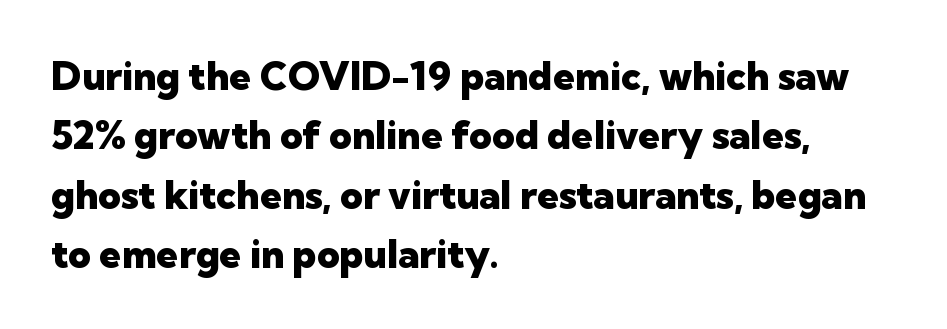
Q: Is the text bold? A: Yes.
Q: Is the text italic (slanted)? A: No, it is upright.
Q: Is the typeface a serif or a sans-serif typeface? A: Sans-serif.
Q: Is the text underlined? A: No.
Q: How is the paragraph aligned? A: Left-aligned.
Q: Is the spacing between letters normal or unusually wide? A: Normal.
Q: Is the spacing between lines tight, normal or loose? A: Normal.
Q: Width (condensed, normal, or wide)? A: Normal.
Q: Stroke contrast? A: Low.
Q: x-height? A: Medium.
Q: Monospaced? A: No.
